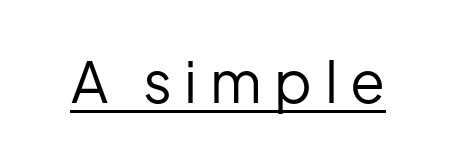
Q: Is the text bold? A: No.
Q: Is the text italic (slanted)? A: No, it is upright.
Q: Is the typeface a serif or a sans-serif typeface? A: Sans-serif.
Q: Is the text underlined? A: Yes.
Q: Is the spacing between letters normal or unusually wide? A: Unusually wide.
Q: Width (condensed, normal, or wide)? A: Normal.
Q: Stroke contrast? A: Low.
Q: x-height? A: Medium.
Q: Monospaced? A: No.
